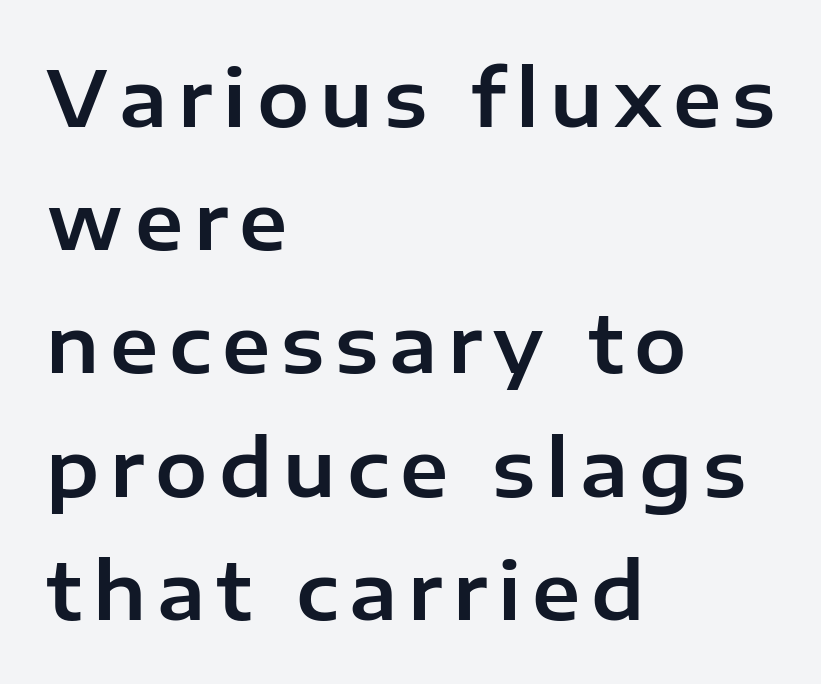
Note: no serifs on the glyphs. Does the leading feel generous? No, just average. If you drew a ruler down the left edge, every line would touch it. Proportional: the letters do not fall into vertical columns.
